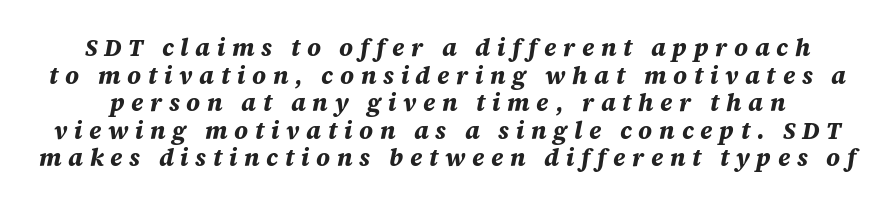
Q: Is the text bold? A: Yes.
Q: Is the text italic (slanted)? A: Yes, it leans right by about 12 degrees.
Q: Is the text underlined? A: No.
Q: Is the spacing between letters normal or unusually wide? A: Unusually wide.
Q: Is the spacing between lines tight, normal or loose? A: Tight.
